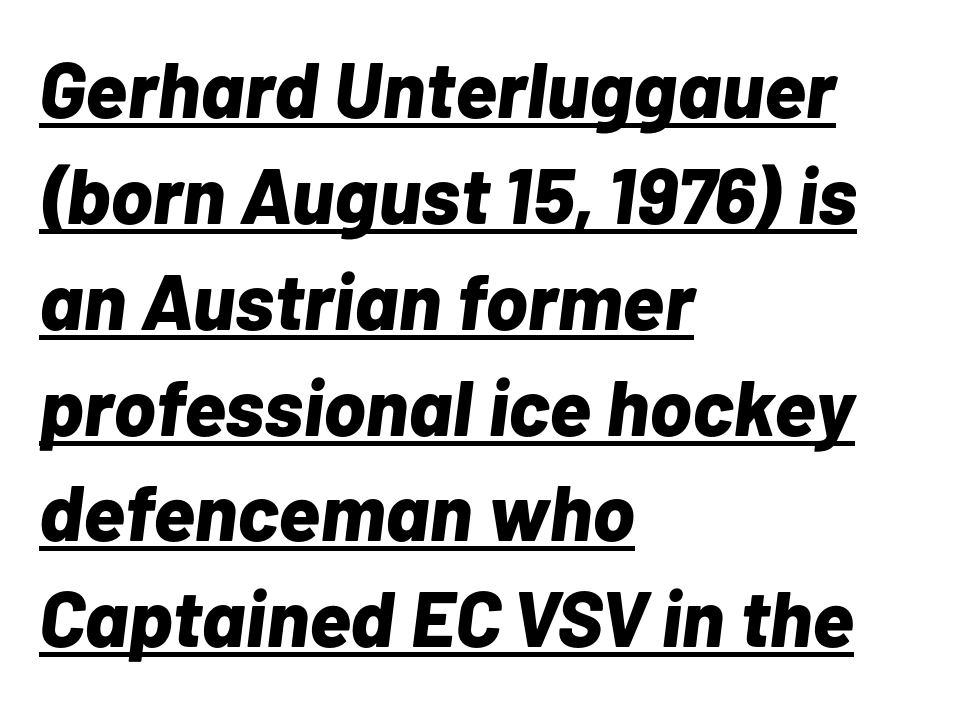
The image shows 79 px bold type, italic (leaning right); set left-aligned, normal line spacing (1.34x), normal letter spacing, underlined; low stroke contrast and a medium x-height.
